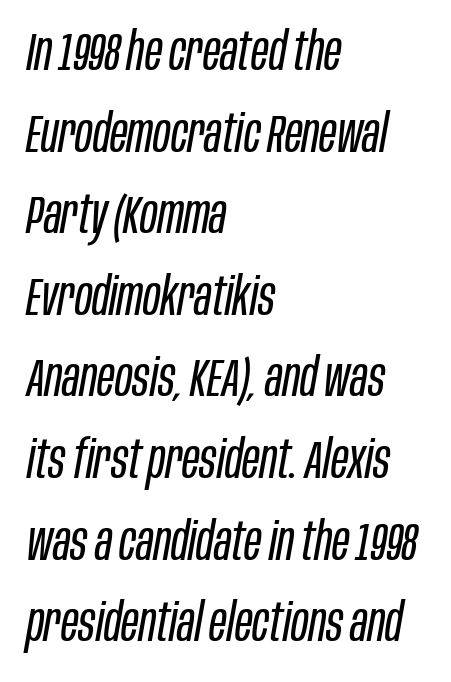
Q: Is the text bold? A: No.
Q: Is the text italic (slanted)? A: Yes, it leans right by about 10 degrees.
Q: Is the text underlined? A: No.
Q: How is the paragraph aligned? A: Left-aligned.
Q: Is the spacing between letters normal or unusually wide? A: Normal.
Q: Is the spacing between lines tight, normal or loose? A: Normal.
Q: Width (condensed, normal, or wide)? A: Condensed.
Q: Stroke contrast? A: Low.
Q: x-height? A: Large.
Q: Monospaced? A: No.
